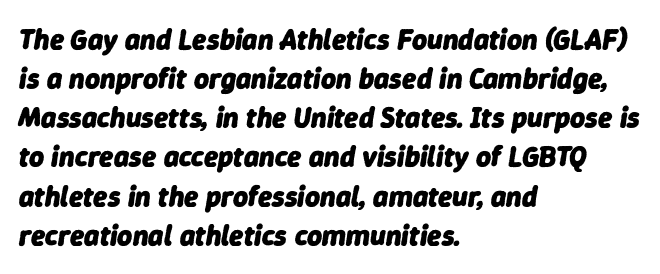
Bare-footed words on every line. The passage shown leans; its letterforms are oblique. Typeset ragged right — the left edge is the straight one. Do the characters align in a grid? No, the font is proportional.
